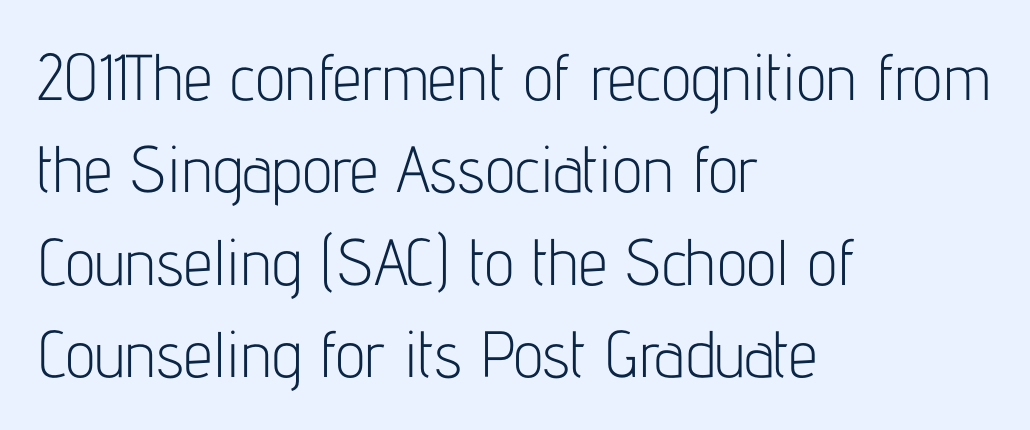
The image shows 65 px light, condensed sans-serif type, upright; set left-aligned, normal line spacing (1.42x), normal letter spacing, not underlined; low stroke contrast and a medium x-height.
